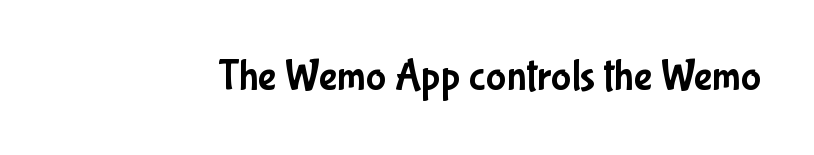
The image shows 43 px condensed sans-serif type, upright; set normal letter spacing, not underlined; low stroke contrast and a medium x-height.
